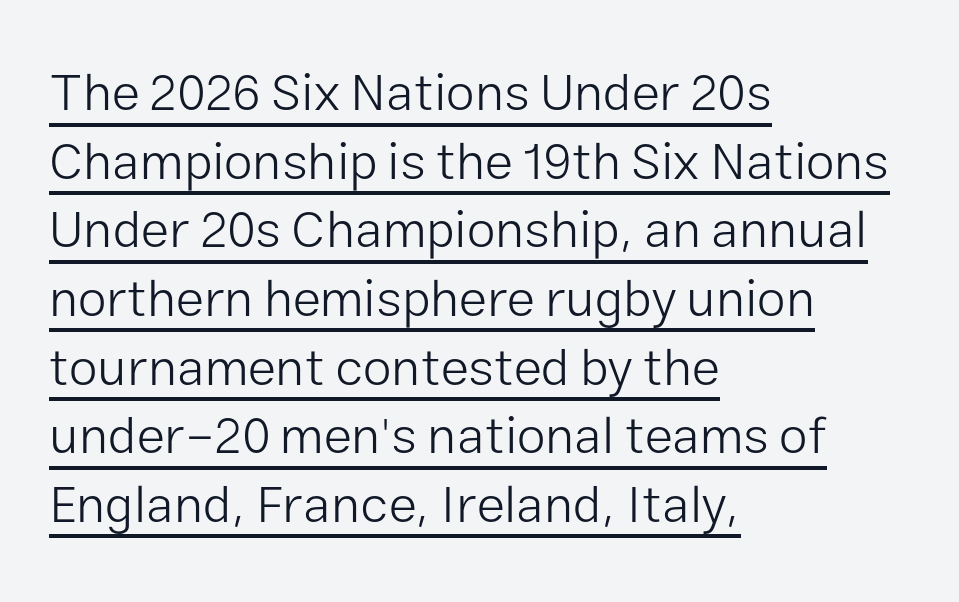
{"serif": "no", "italic": "no", "bold": "no", "weight": "light", "width": "normal", "stroke_contrast": "low", "x_height": "medium", "monospaced": "no", "underline": "yes", "align": "left", "line_spacing": "normal", "line_spacing_ratio": 1.32, "letter_spacing": "normal", "letter_spacing_em": 0.0, "glyph_px": 52}
